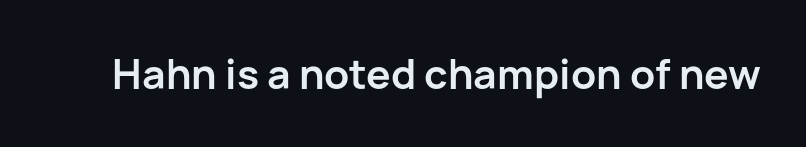
This rendering features lettering with no underline. These lines are rendered in a variable-pitch font. Regarding serifs, this sample does without them. Each glyph is drawn with heavy, bold strokes.
